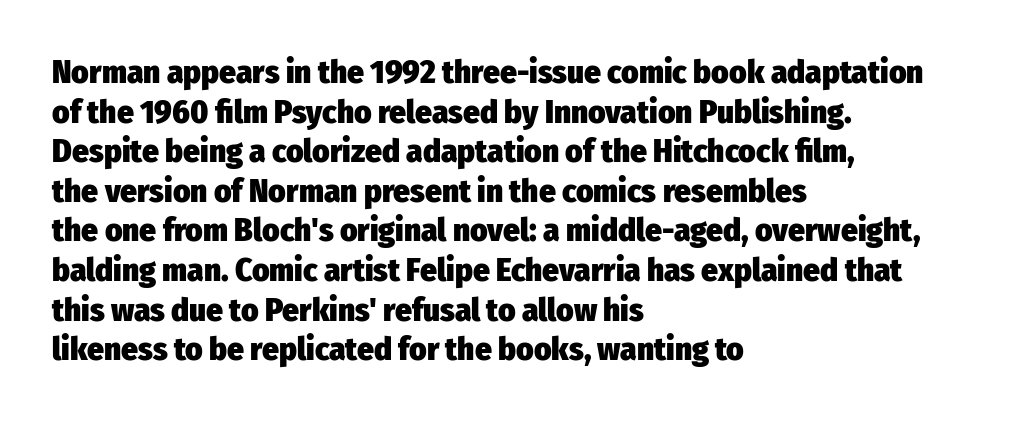
The image shows 33 px heavy, condensed sans-serif type, upright; set left-aligned, line spacing 1.2x, normal letter spacing, not underlined; low stroke contrast and a medium x-height.
